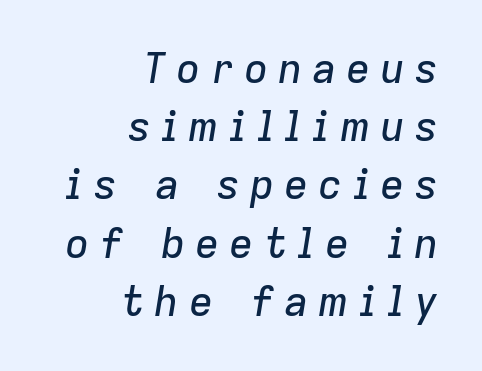
{"italic": "yes", "lean": "right", "slant_degrees": 9, "width": "normal", "stroke_contrast": "low", "x_height": "medium", "monospaced": "no", "underline": "no", "align": "right", "line_spacing": "normal", "line_spacing_ratio": 1.42, "letter_spacing": "wide", "letter_spacing_em": 0.23, "glyph_px": 41}
